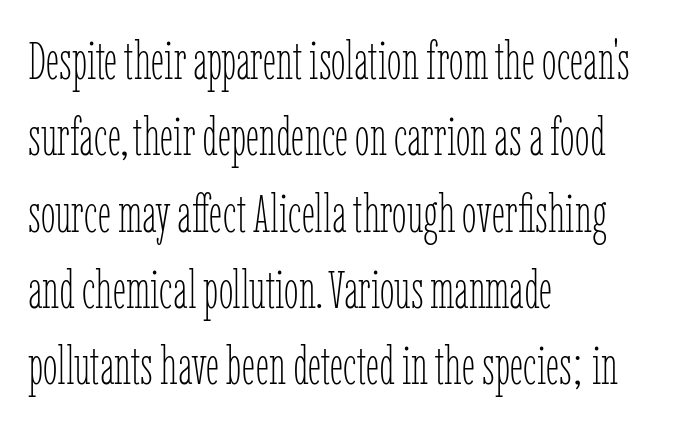
Q: Is the text bold? A: No.
Q: Is the text italic (slanted)? A: No, it is upright.
Q: Is the text underlined? A: No.
Q: How is the paragraph aligned? A: Left-aligned.
Q: Is the spacing between letters normal or unusually wide? A: Normal.
Q: Is the spacing between lines tight, normal or loose? A: Normal.
Q: Width (condensed, normal, or wide)? A: Condensed.
Q: Stroke contrast? A: Low.
Q: x-height? A: Medium.
Q: Monospaced? A: No.
